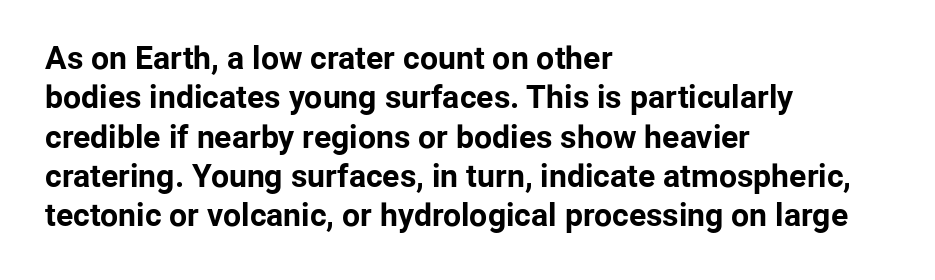
Quick note: underline off. Line starts are locked; line ends wander. Each letter keeps its own natural width here, so spacing adapts to shape. Its strokes are broad and dark, the hallmark of bold type.
